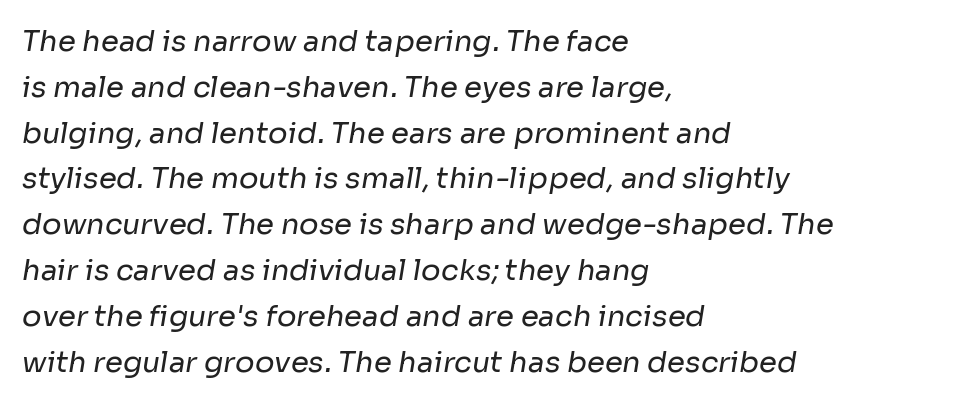
The image shows 29 px regular-weight sans-serif type; set left-aligned, normal line spacing (1.58x), normal letter spacing, not underlined; low stroke contrast and a medium x-height.
